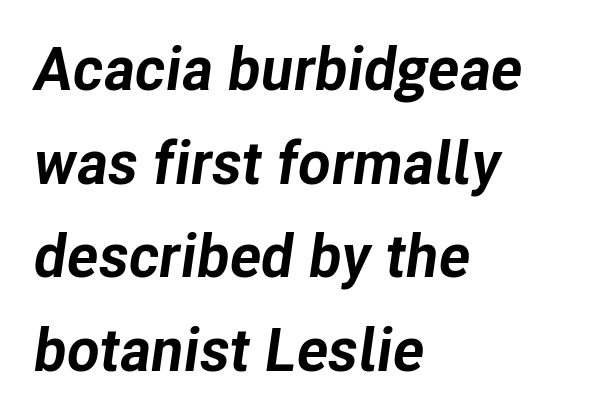
{"italic": "yes", "lean": "right", "slant_degrees": 8, "bold": "yes", "weight": "bold", "width": "normal", "stroke_contrast": "low", "x_height": "medium", "monospaced": "no", "underline": "no", "align": "left", "line_spacing": "normal", "line_spacing_ratio": 1.56, "letter_spacing": "normal", "letter_spacing_em": 0.0, "glyph_px": 60}
